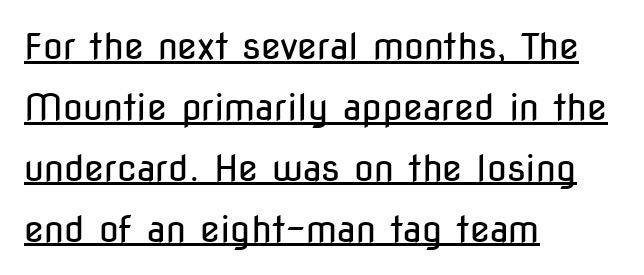
{"serif": "no", "italic": "no", "bold": "no", "weight": "regular", "width": "condensed", "stroke_contrast": "low", "x_height": "medium", "monospaced": "no", "underline": "yes", "align": "left", "line_spacing": "normal", "line_spacing_ratio": 1.69, "letter_spacing": "normal", "letter_spacing_em": 0.0, "glyph_px": 36}
